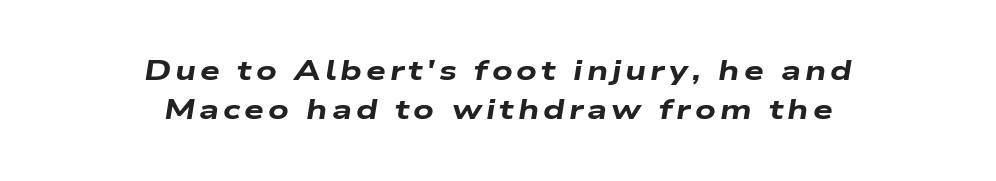
{"italic": "yes", "lean": "right", "slant_degrees": 9, "bold": "yes", "weight": "heavy", "width": "wide", "stroke_contrast": "low", "x_height": "medium", "monospaced": "no", "underline": "no", "align": "center", "line_spacing": "normal", "line_spacing_ratio": 1.41, "glyph_px": 28}
